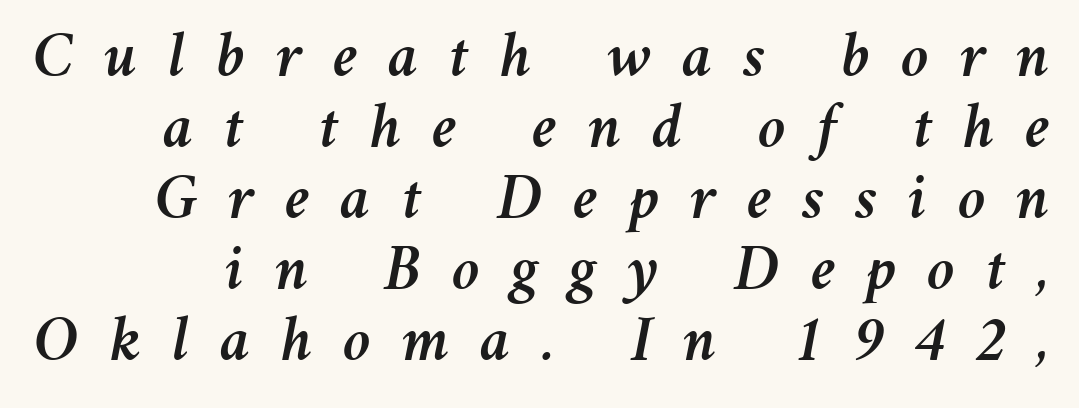
The font's italic variant was chosen for this text. Beneath every word, the page is bare. The passage shown has open, widely tracked lettering throughout. Quick note: interline space is minimal.
